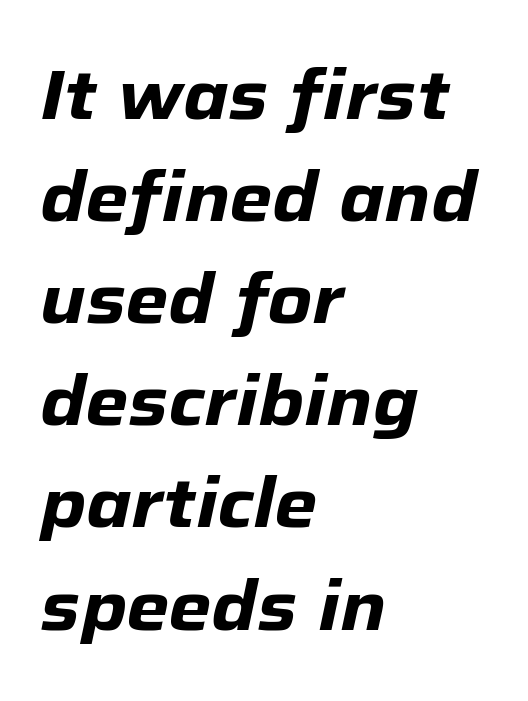
Varying glyph widths throughout — classic text-font behaviour. Quick note: interline space is typical. Type without underlining. An italicized treatment has been applied to the whole sample. Casual observation: everything's shoved over to the left. These words are printed bold, with thick strokes throughout.
